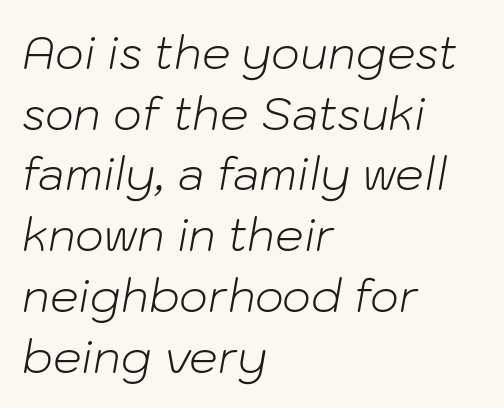
This sample is left-justified, so line endings fall wherever the words run out. Would a proofreader flag this as italicized? Yes. Anything drawn beneath the words? Only blank space. The line texture is even and compact thanks to regular tracking.
